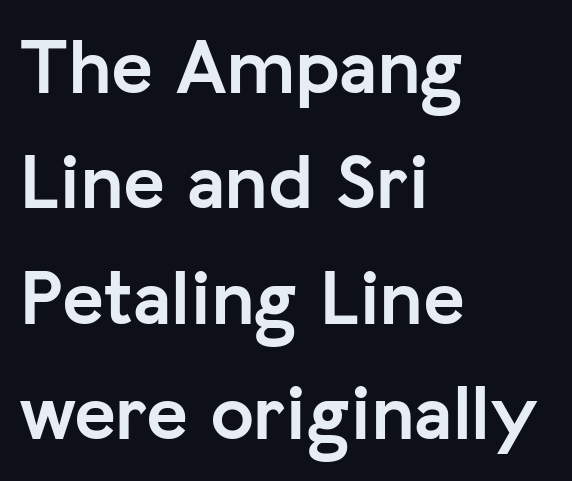
{"serif": "no", "italic": "no", "bold": "yes", "weight": "semibold", "width": "normal", "stroke_contrast": "low", "x_height": "medium", "monospaced": "no", "underline": "no", "align": "left", "line_spacing": "normal", "line_spacing_ratio": 1.46, "letter_spacing": "normal", "letter_spacing_em": 0.0, "glyph_px": 79}
